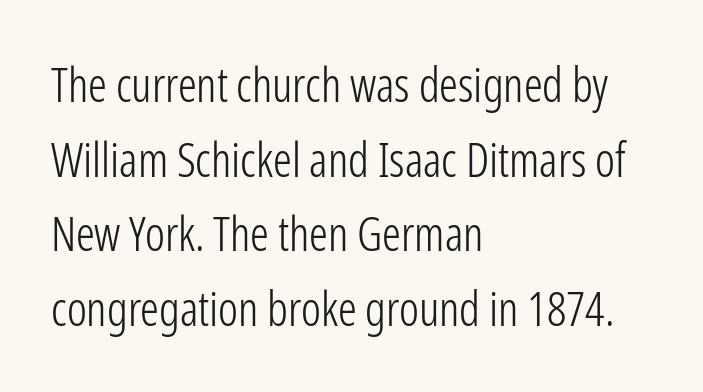
A typesetter would call this leading conventional body-copy spacing. The tracking reads as untouched default to a designer's eye. Does the lettering tilt? It doesn't — this is upright. Spacing verdict: proportional, widths tailored to each character.
